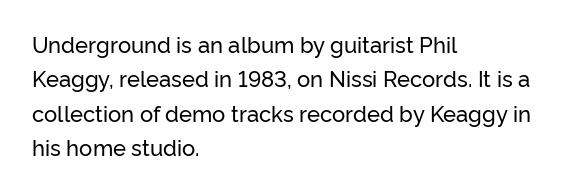
{"italic": "no", "underline": "no", "align": "left", "line_spacing": "normal", "line_spacing_ratio": 1.56, "letter_spacing": "normal", "letter_spacing_em": 0.0, "glyph_px": 22}
